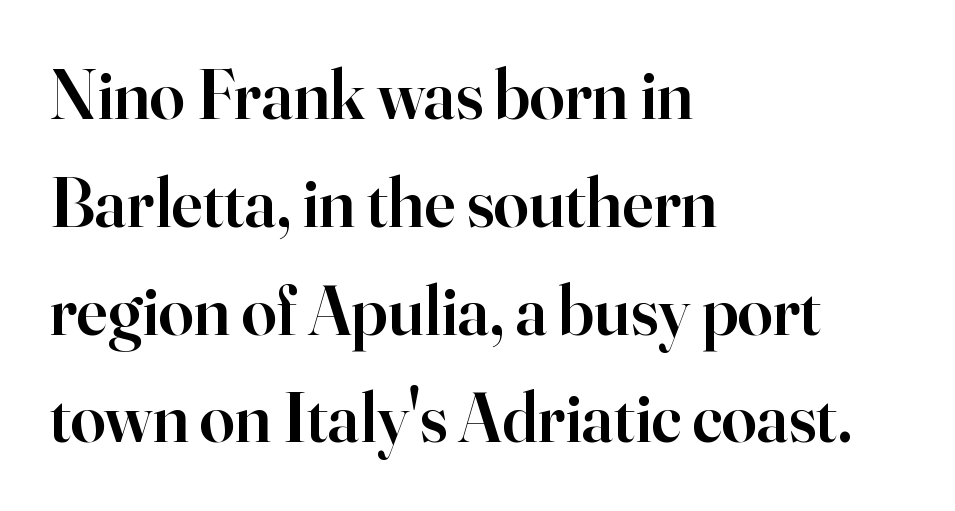
The image shows 70 px semibold serif type, upright; set left-aligned, normal line spacing (1.54x), normal letter spacing, not underlined; high stroke contrast and a small x-height.
